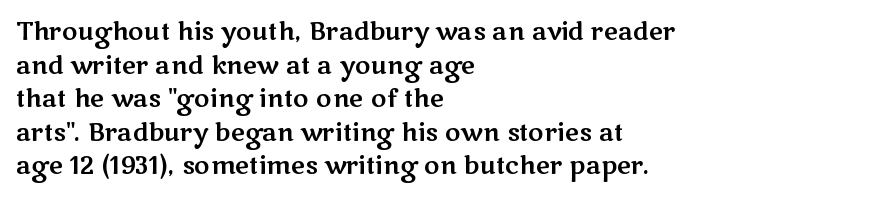
Leading matches the norm, producing a regular column. Every stem runs plumb, perpendicular to the baseline. Underline: absent. In CSS terms this would be text-align: left. Here the glyphs are tracked normally, forming tight word shapes.
